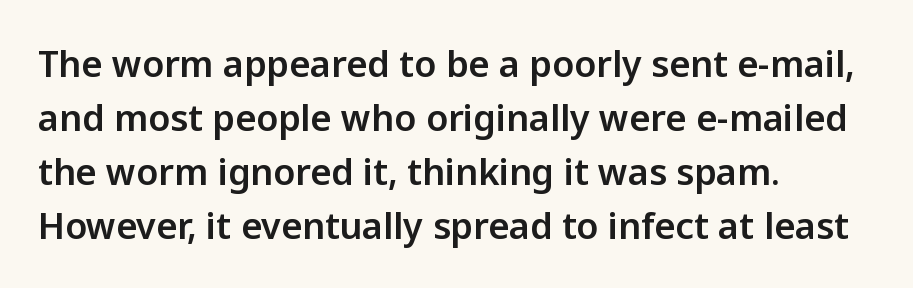
Spacing verdict: proportional, widths tailored to each character. Letterform terminals end flat and unadorned throughout the passage. Is there much room between lines? A standard amount, neither cramped nor airy. The text block is weighted toward the left margin, trailing off unevenly rightward. The specimen omits any rule beneath the text block's lines.
